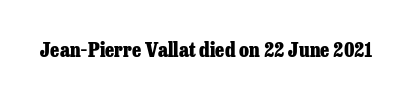
Q: Is the text bold? A: Yes.
Q: Is the text italic (slanted)? A: No, it is upright.
Q: Is the text underlined? A: No.
Q: Is the spacing between letters normal or unusually wide? A: Normal.
